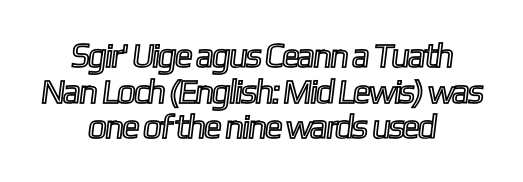
Q: Is the text underlined? A: No.
Q: How is the paragraph aligned? A: Centered.
Q: Is the spacing between letters normal or unusually wide? A: Normal.
Q: Is the spacing between lines tight, normal or loose? A: Tight.
Q: Width (condensed, normal, or wide)? A: Condensed.
Q: x-height? A: Medium.
Q: Monospaced? A: No.
